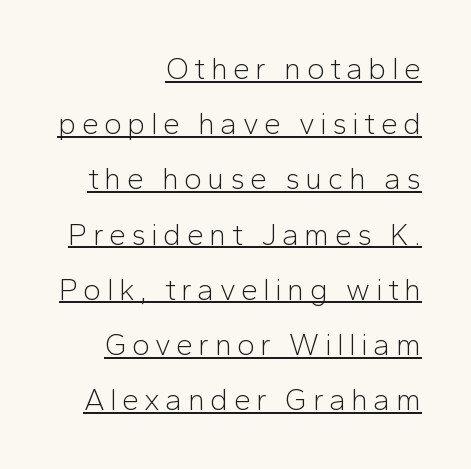
On a weight scale, this lands at 450 or below. Notice how a bar underscores the lettering throughout. Casual observation: everything's shoved over to the right. Look at the bottom of the vertical strokes: they stop flat, with no serifs. This is the regular roman posture of the typeface. A typesetter would call this proportional, since set widths differ per character.
